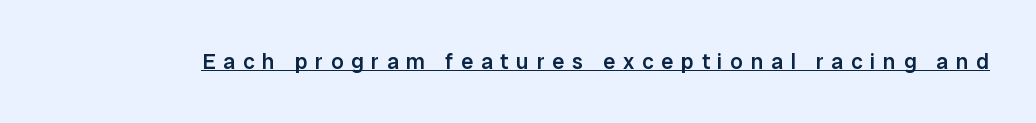
{"italic": "no", "bold": "semi", "underline": "yes", "letter_spacing": "wide", "letter_spacing_em": 0.35, "glyph_px": 22}
